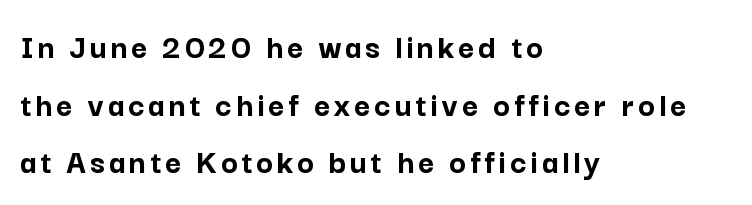
{"serif": "no", "italic": "no", "bold": "yes", "weight": "semibold", "width": "normal", "stroke_contrast": "low", "x_height": "medium", "monospaced": "no", "underline": "no", "align": "left", "line_spacing": "normal", "line_spacing_ratio": 1.65, "glyph_px": 35}
